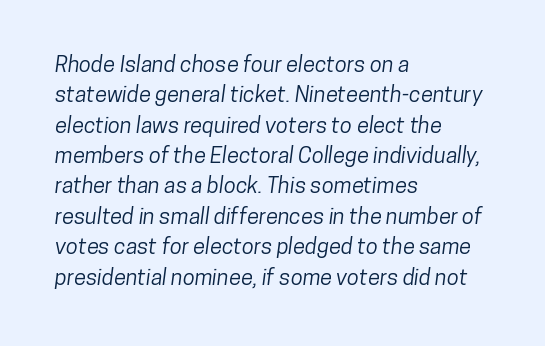
The image shows 22 px text type; set left-aligned, normal line spacing (1.38x), normal letter spacing, not underlined.
